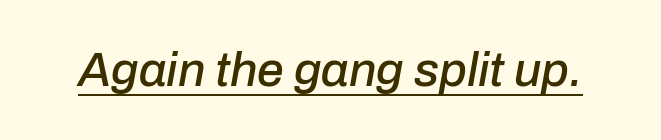
The image shows 48 px text type, italic (leaning right); set normal letter spacing, underlined; low stroke contrast and a medium x-height.
